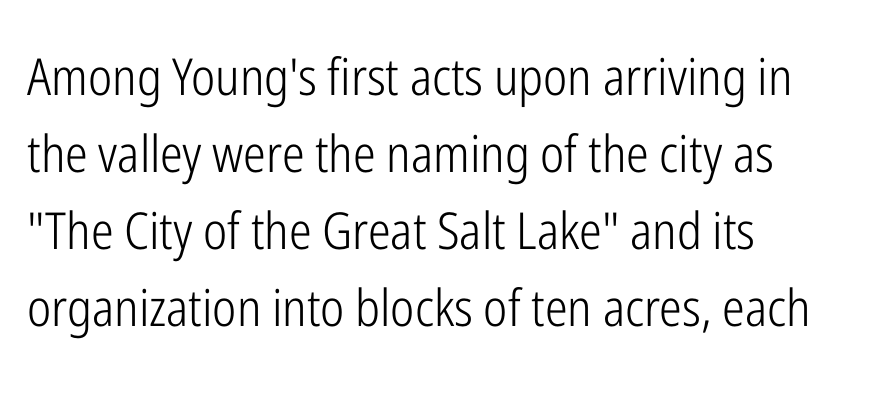
Q: Is the text bold? A: No.
Q: Is the text italic (slanted)? A: No, it is upright.
Q: Is the typeface a serif or a sans-serif typeface? A: Sans-serif.
Q: Is the text underlined? A: No.
Q: How is the paragraph aligned? A: Left-aligned.
Q: Is the spacing between letters normal or unusually wide? A: Normal.
Q: Is the spacing between lines tight, normal or loose? A: Normal.
Q: Width (condensed, normal, or wide)? A: Condensed.
Q: Stroke contrast? A: Low.
Q: x-height? A: Medium.
Q: Monospaced? A: No.
